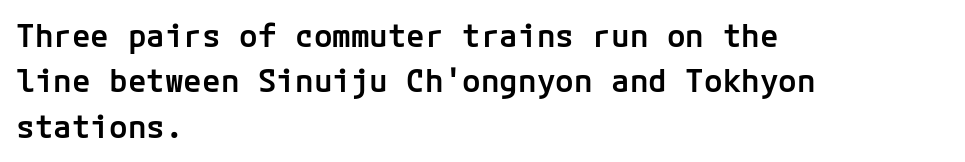
The image shows 31 px semibold sans-serif type, upright; set left-aligned, normal line spacing (1.46x), normal letter spacing, not underlined; low stroke contrast and a medium x-height.
